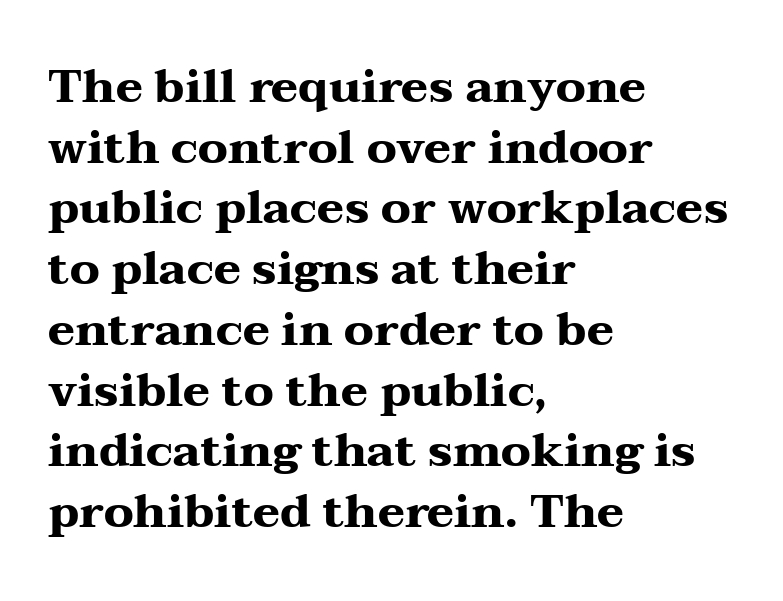
The image shows 46 px heavy, wide serif type, upright; set left-aligned, normal line spacing (1.32x), normal letter spacing, not underlined; medium stroke contrast and a medium x-height.
